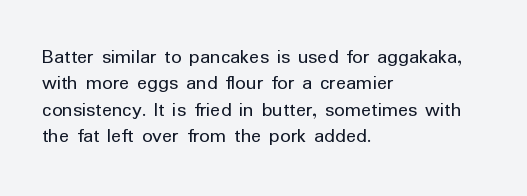
Q: Is the text bold? A: No.
Q: Is the text italic (slanted)? A: No, it is upright.
Q: Is the text underlined? A: No.
Q: How is the paragraph aligned? A: Left-aligned.
Q: Is the spacing between letters normal or unusually wide? A: Normal.
Q: Is the spacing between lines tight, normal or loose? A: Normal.
